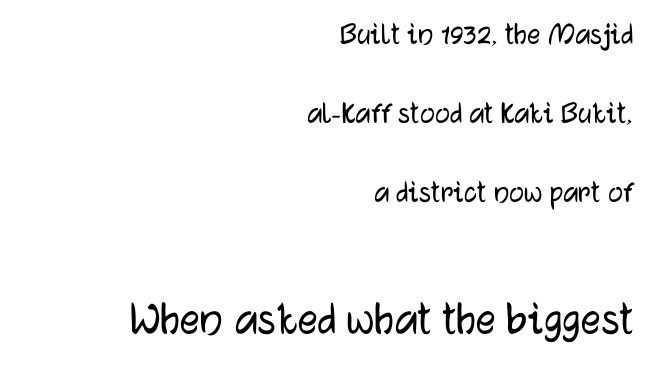
In terms of posture, this sample is upright. Leading: increased. Standard letterfit; no display-style spreading of the glyphs. Spacing verdict: proportional, widths tailored to each character.
